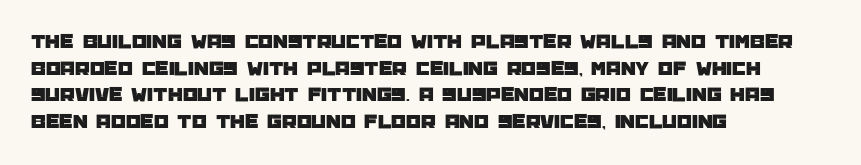
Q: Is the text italic (slanted)? A: No, it is upright.
Q: Is the text underlined? A: No.
Q: How is the paragraph aligned? A: Left-aligned.
Q: Is the spacing between letters normal or unusually wide? A: Normal.
Q: Is the spacing between lines tight, normal or loose? A: Normal.
